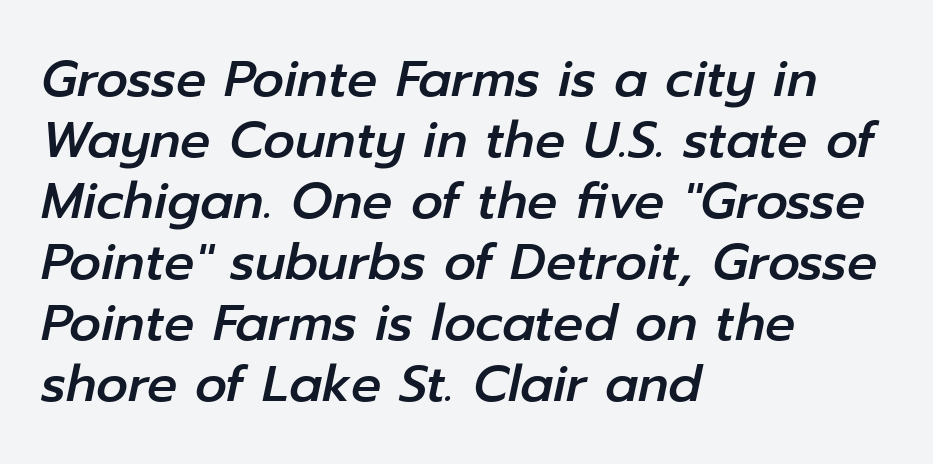
Q: Is the text italic (slanted)? A: Yes, it leans right by about 12 degrees.
Q: Is the text underlined? A: No.
Q: How is the paragraph aligned? A: Left-aligned.
Q: Is the spacing between letters normal or unusually wide? A: Normal.
Q: Width (condensed, normal, or wide)? A: Normal.
Q: Stroke contrast? A: Low.
Q: x-height? A: Medium.
Q: Monospaced? A: No.
